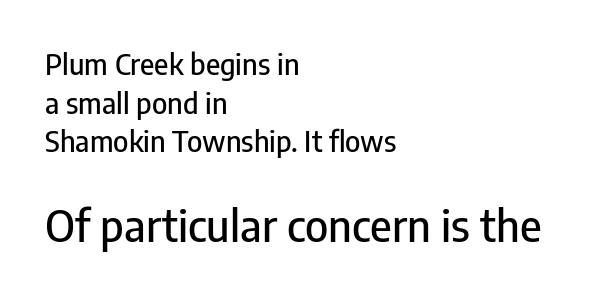
Q: Is the text italic (slanted)? A: No, it is upright.
Q: Is the typeface a serif or a sans-serif typeface? A: Sans-serif.
Q: Is the text underlined? A: No.
Q: How is the paragraph aligned? A: Left-aligned.
Q: Is the spacing between letters normal or unusually wide? A: Normal.
Q: Is the spacing between lines tight, normal or loose? A: Normal.
Q: Which block of text is set in a larger size, the first (top) or the second (bottom)? A: The second (bottom) one.
Q: Width (condensed, normal, or wide)? A: Condensed.
Q: Stroke contrast? A: Low.
Q: x-height? A: Medium.
Q: Monospaced? A: No.
